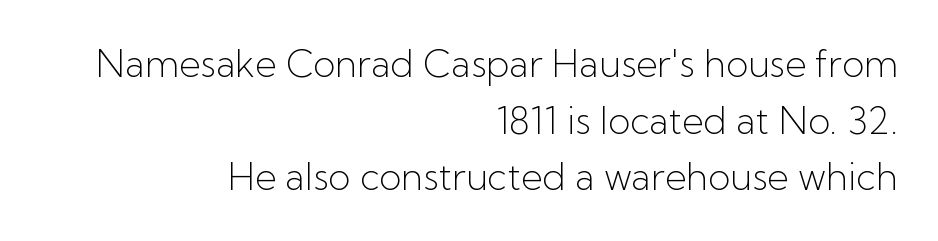
{"serif": "no", "italic": "no", "bold": "no", "weight": "light", "width": "normal", "stroke_contrast": "low", "x_height": "medium", "monospaced": "no", "underline": "no", "align": "right", "line_spacing": "normal", "line_spacing_ratio": 1.53, "letter_spacing": "normal", "letter_spacing_em": 0.0, "glyph_px": 37}
